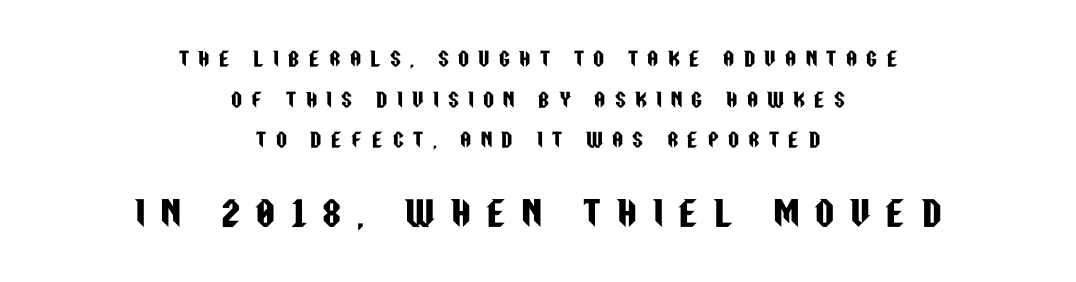
{"serif": "no", "italic": "no", "width": "condensed", "stroke_contrast": "low", "x_height": "large", "monospaced": "no", "underline": "no", "align": "center", "line_spacing": "loose", "line_spacing_ratio": 2.14, "letter_spacing": "wide", "letter_spacing_em": 0.5, "larger_block": "second", "size_ratio": 1.74, "glyph_px": 33}
